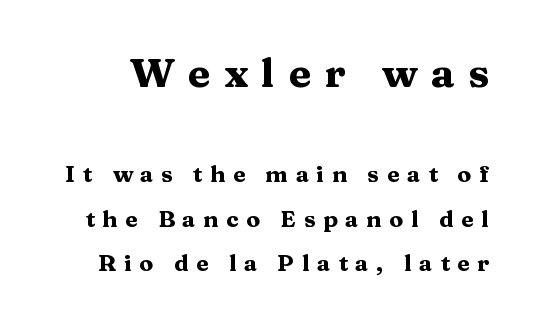
Size contrast runs from large at the top to small at the bottom. Vertically, the passage feels expansive, rows floating well apart. A typesetter would call this heavily tracked-out type. Is this a fixed-width face? No — the glyphs have proportional, varying widths. The letters stand upright; this is a roman face.
